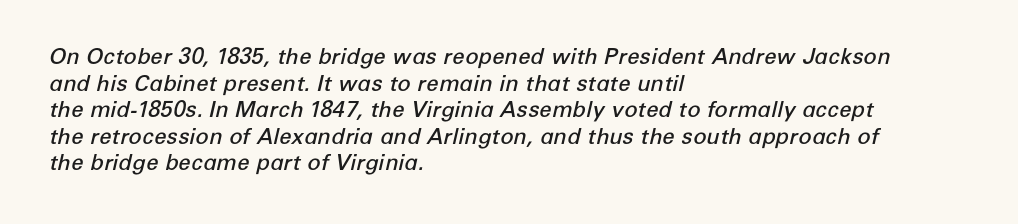
Q: Is the text bold? A: Semi-bold.
Q: Is the text italic (slanted)? A: Yes, it leans right by about 12 degrees.
Q: Is the text underlined? A: No.
Q: How is the paragraph aligned? A: Left-aligned.
Q: Is the spacing between letters normal or unusually wide? A: Normal.
